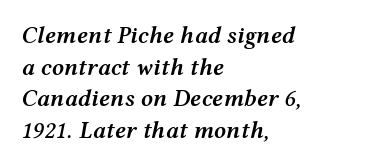
The image shows 24 px text type, italic (leaning right); set left-aligned, normal line spacing (1.32x), normal letter spacing, not underlined.
